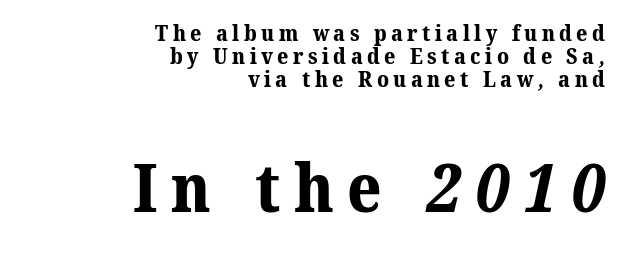
Q: Is the text bold? A: Yes.
Q: Is the typeface a serif or a sans-serif typeface? A: Serif.
Q: Is the text underlined? A: No.
Q: How is the paragraph aligned? A: Right-aligned.
Q: Is the spacing between letters normal or unusually wide? A: Unusually wide.
Q: Is the spacing between lines tight, normal or loose? A: Tight.
Q: Which block of text is set in a larger size, the first (top) or the second (bottom)? A: The second (bottom) one.
Q: Width (condensed, normal, or wide)? A: Normal.
Q: Stroke contrast? A: Medium.
Q: x-height? A: Medium.
Q: Monospaced? A: No.
